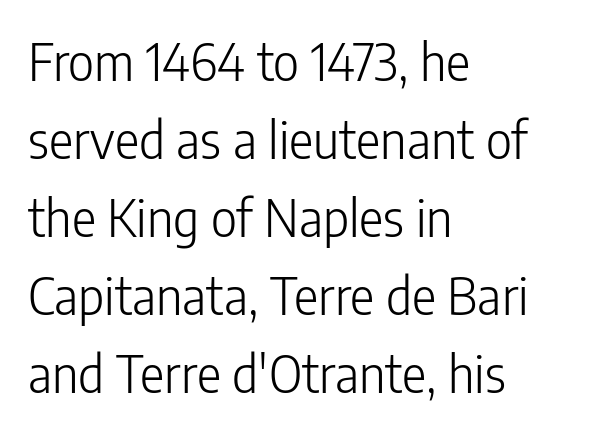
Unlike italic type, these characters show no tilt at all. The letters look calm and open, with moderate or lighter stems. Check under the words: just untouched page. This sample is left-justified, so line endings fall wherever the words run out.
